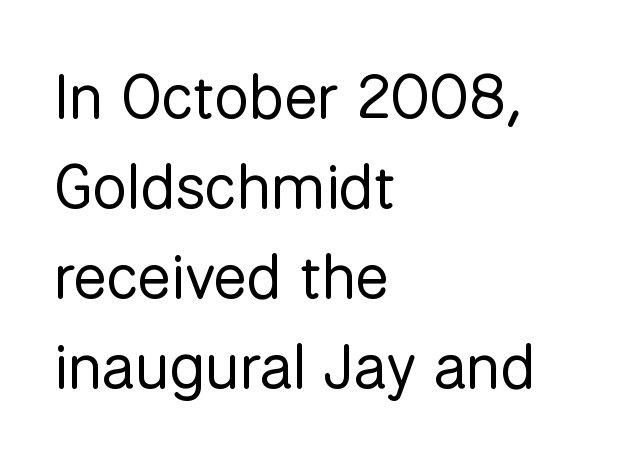
Each word holds together tightly as a unit, with standard inter-letter gaps. Each letter's strokes conclude bluntly, with no projecting serifs. The cut favours lightness, reaching ordinary text weight at its darkest. Do the characters align in a grid? No, the font is proportional.
